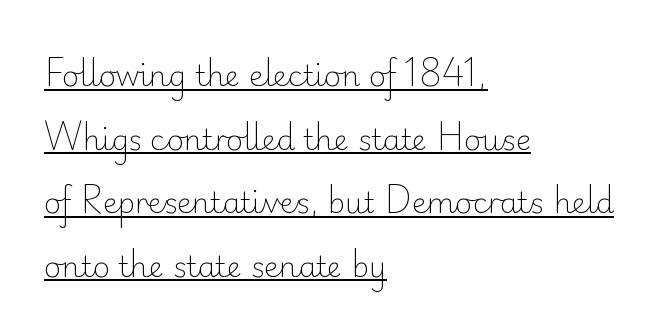
Tracking value appears to be zero — textbook default spacing. The axis of the letterforms is exactly vertical. Is the stroke heavy? The answer is a plain regular-or-lighter. The passage shown is typed in a proportional face where columns would drift. Airy leading. The passage is arranged the way most books set body copy — flush left.
